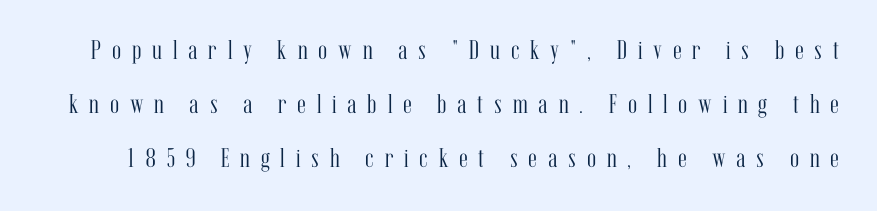
The image shows 27 px text type, upright; set loose line spacing (2.0x), unusually wide letter spacing (+0.4 em), not underlined.
